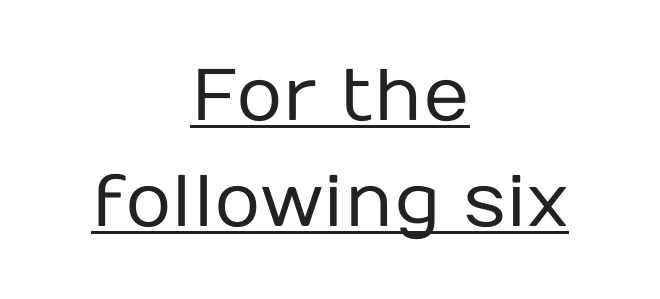
The image shows 73 px regular-weight sans-serif type, upright; set centered, normal line spacing (1.45x), normal letter spacing, underlined; low stroke contrast and a medium x-height.
